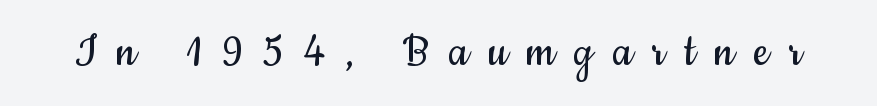
{"serif": "no", "bold": "no", "weight": "regular", "width": "condensed", "stroke_contrast": "low", "x_height": "small", "monospaced": "no", "underline": "no", "letter_spacing": "wide", "letter_spacing_em": 0.39, "glyph_px": 51}
